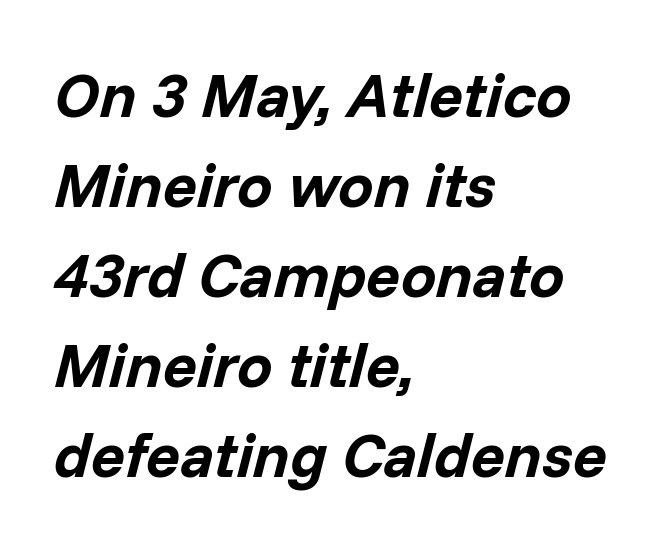
Q: Is the text bold? A: Yes.
Q: Is the text italic (slanted)? A: Yes, it leans right by about 14 degrees.
Q: Is the text underlined? A: No.
Q: How is the paragraph aligned? A: Left-aligned.
Q: Is the spacing between letters normal or unusually wide? A: Normal.
Q: Is the spacing between lines tight, normal or loose? A: Normal.
Q: Width (condensed, normal, or wide)? A: Normal.
Q: Stroke contrast? A: Low.
Q: x-height? A: Medium.
Q: Monospaced? A: No.
